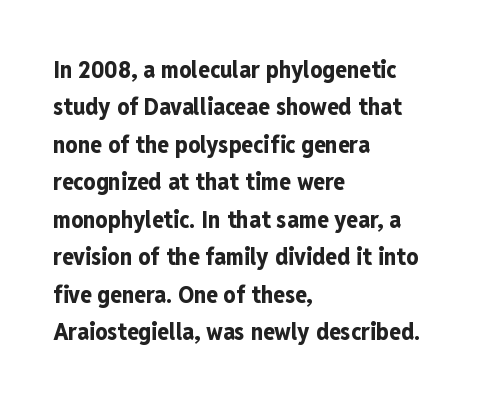
{"italic": "no", "bold": "yes", "underline": "no", "align": "left", "line_spacing": "normal", "line_spacing_ratio": 1.56, "letter_spacing": "normal", "letter_spacing_em": 0.0, "glyph_px": 24}
